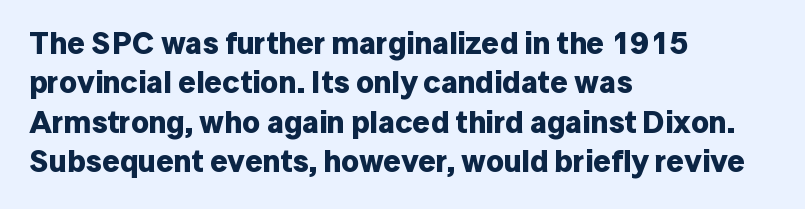
The typesetter chose a ragged-right arrangement here. A typesetter would call this zero additional tracking. A full-strength bold gives these letters their thick strokes. Nope, no serifs anywhere on these letters. Italic? Not at all — the glyphs are vertical. Do the characters align in a grid? No, the font is proportional.
